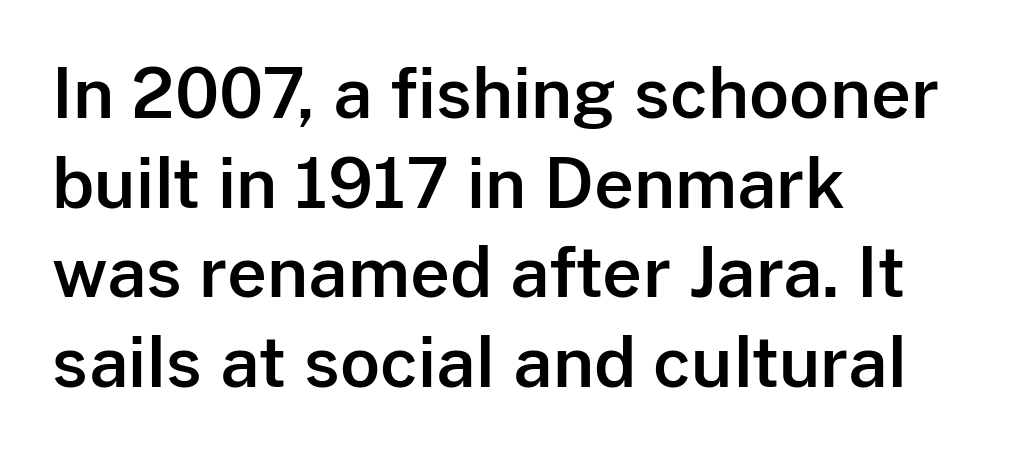
{"serif": "no", "italic": "no", "width": "normal", "stroke_contrast": "low", "x_height": "medium", "monospaced": "no", "underline": "no", "align": "left", "line_spacing": "normal", "line_spacing_ratio": 1.3, "letter_spacing": "normal", "letter_spacing_em": 0.0, "glyph_px": 69}
